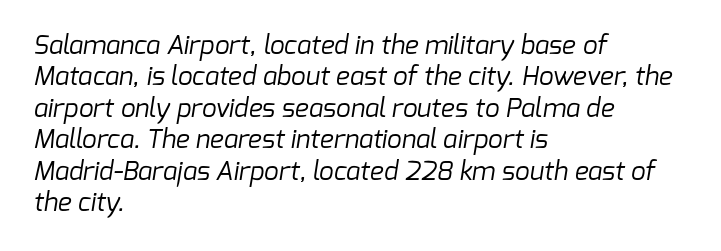
{"bold": "no", "underline": "no", "align": "left", "line_spacing_ratio": 1.21, "letter_spacing": "normal", "letter_spacing_em": 0.0, "glyph_px": 26}
